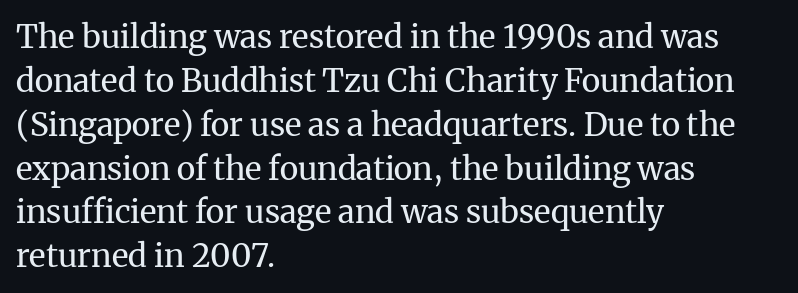
Q: Is the text bold? A: No.
Q: Is the text italic (slanted)? A: No, it is upright.
Q: Is the typeface a serif or a sans-serif typeface? A: Serif.
Q: Is the text underlined? A: No.
Q: How is the paragraph aligned? A: Left-aligned.
Q: Is the spacing between letters normal or unusually wide? A: Normal.
Q: Is the spacing between lines tight, normal or loose? A: Normal.
Q: Width (condensed, normal, or wide)? A: Normal.
Q: Stroke contrast? A: Medium.
Q: x-height? A: Medium.
Q: Monospaced? A: No.
